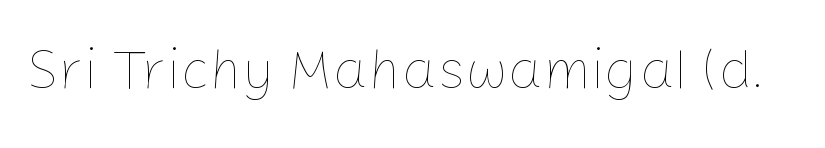
Q: Is the text bold? A: No.
Q: Is the text italic (slanted)? A: No, it is upright.
Q: Is the text underlined? A: No.
Q: Is the spacing between letters normal or unusually wide? A: Normal.
Q: Width (condensed, normal, or wide)? A: Normal.
Q: Stroke contrast? A: Low.
Q: x-height? A: Medium.
Q: Monospaced? A: No.
